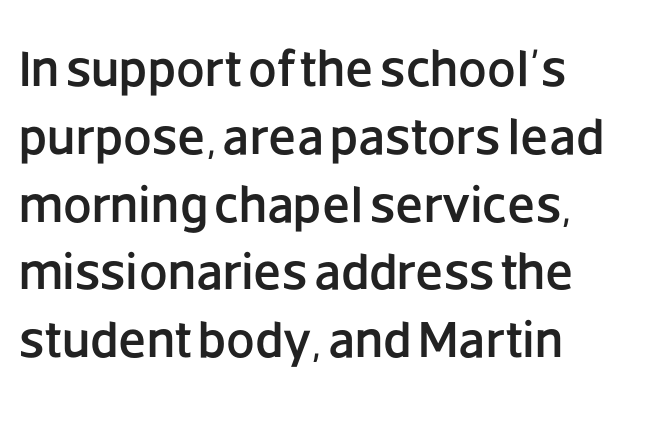
The image shows 51 px sans-serif type, upright; set left-aligned, normal line spacing (1.33x), normal letter spacing, not underlined; low stroke contrast and a large x-height.
